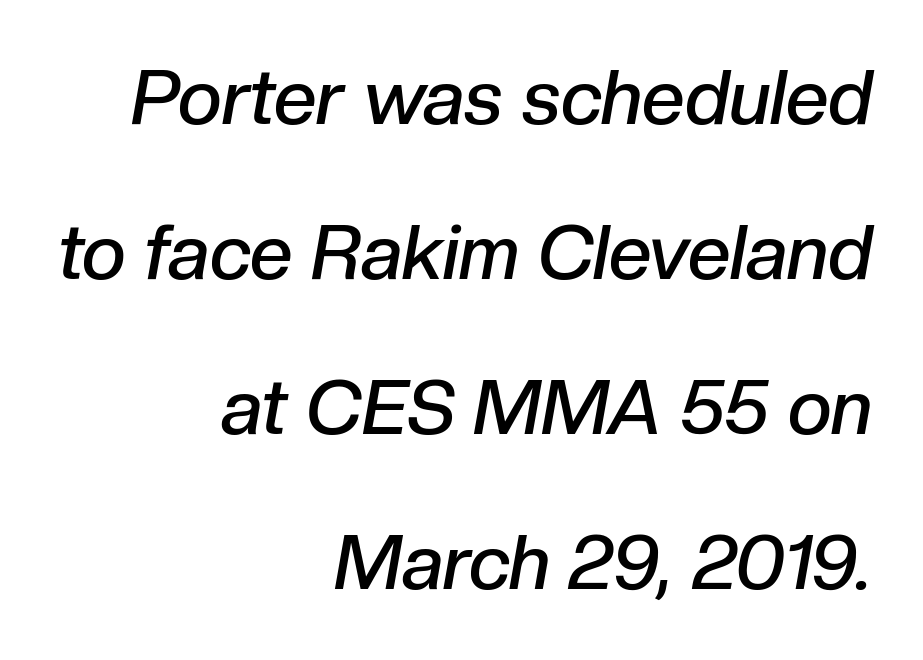
Q: Is the text bold? A: Semi-bold.
Q: Is the text italic (slanted)? A: Yes, it leans right by about 10 degrees.
Q: Is the text underlined? A: No.
Q: How is the paragraph aligned? A: Right-aligned.
Q: Is the spacing between letters normal or unusually wide? A: Normal.
Q: Is the spacing between lines tight, normal or loose? A: Loose.
Q: Width (condensed, normal, or wide)? A: Normal.
Q: Stroke contrast? A: Low.
Q: x-height? A: Medium.
Q: Monospaced? A: No.
